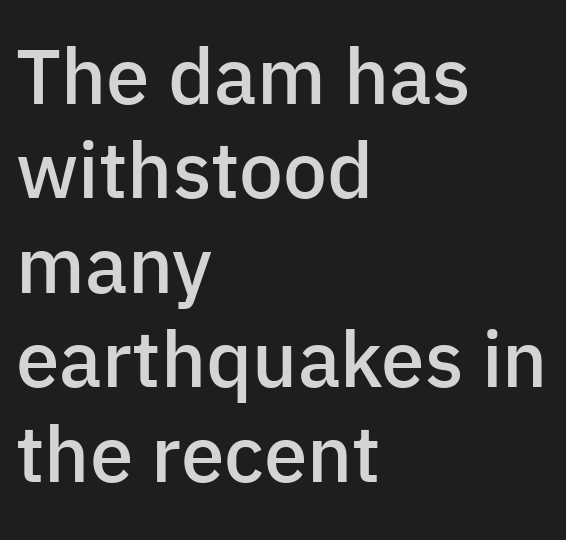
The image shows 78 px semibold sans-serif type, upright; set left-aligned, line spacing 1.21x, normal letter spacing, not underlined; low stroke contrast and a medium x-height.
